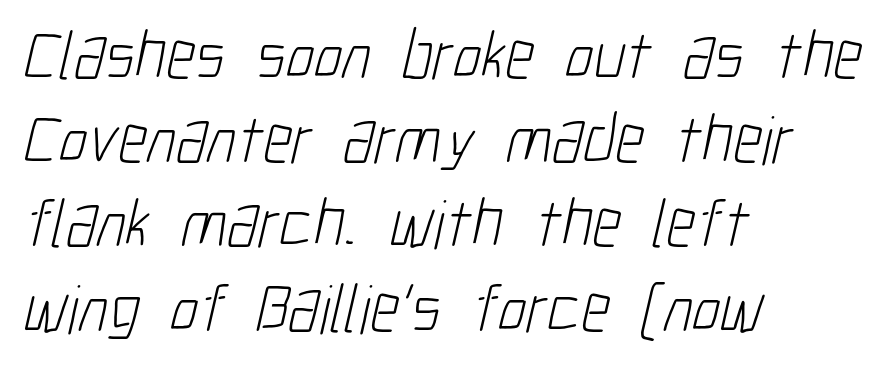
Letterform terminals end flat and unadorned throughout the passage. Layout note: lines flush left. A clean baseline with only descenders dipping below it. Think of a printed novel: that variable character pitch is what you see here. This sample uses plain, unmodified letter spacing.
